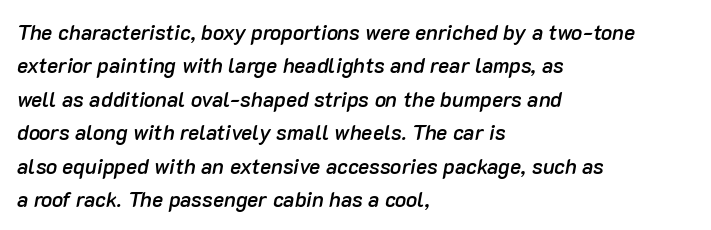
Q: Is the text bold? A: Semi-bold.
Q: Is the text italic (slanted)? A: Yes, it leans right by about 10 degrees.
Q: Is the text underlined? A: No.
Q: How is the paragraph aligned? A: Left-aligned.
Q: Is the spacing between letters normal or unusually wide? A: Normal.
Q: Is the spacing between lines tight, normal or loose? A: Normal.
